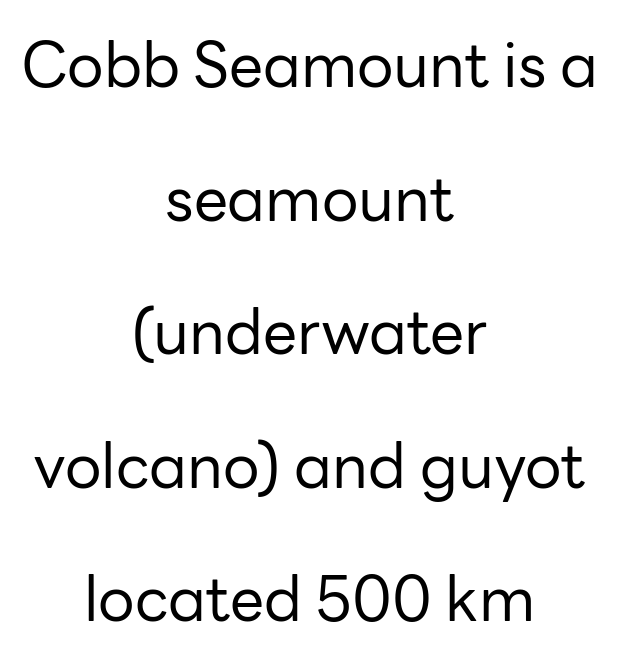
Q: Is the text bold? A: No.
Q: Is the text italic (slanted)? A: No, it is upright.
Q: Is the typeface a serif or a sans-serif typeface? A: Sans-serif.
Q: Is the text underlined? A: No.
Q: How is the paragraph aligned? A: Centered.
Q: Is the spacing between letters normal or unusually wide? A: Normal.
Q: Is the spacing between lines tight, normal or loose? A: Loose.
Q: Width (condensed, normal, or wide)? A: Normal.
Q: Stroke contrast? A: Low.
Q: x-height? A: Medium.
Q: Monospaced? A: No.
